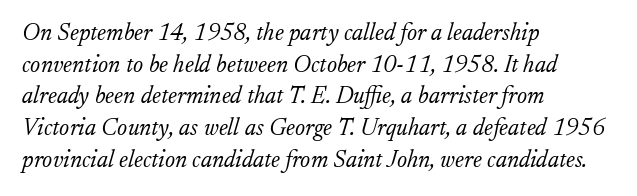
The paragraph has a hard left edge and a soft right edge. How would I describe the line gaps? Plain and ordinary. A quiet, ordinary-to-light weight characterises the typeface. Only glyphs here, with clear space below each row.
